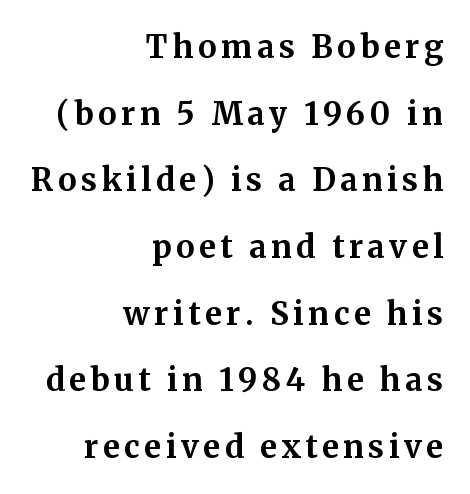
Q: Is the text bold? A: Yes.
Q: Is the text italic (slanted)? A: No, it is upright.
Q: Is the typeface a serif or a sans-serif typeface? A: Serif.
Q: Is the text underlined? A: No.
Q: How is the paragraph aligned? A: Right-aligned.
Q: Is the spacing between lines tight, normal or loose? A: Loose.
Q: Width (condensed, normal, or wide)? A: Normal.
Q: Stroke contrast? A: Medium.
Q: x-height? A: Medium.
Q: Monospaced? A: No.
